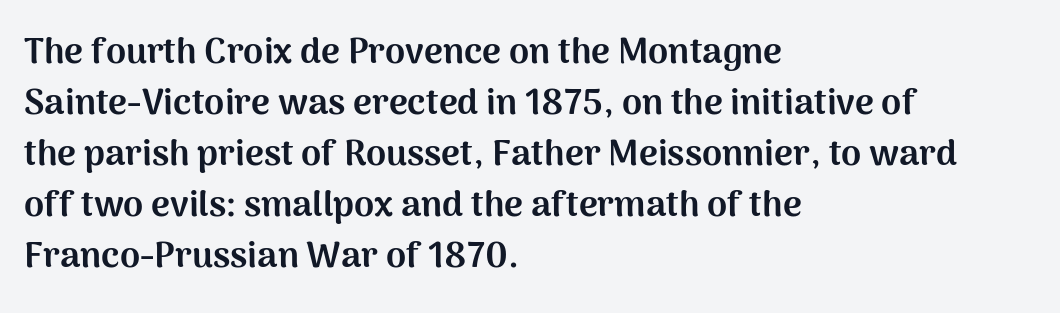
Q: Is the text bold? A: Yes.
Q: Is the text italic (slanted)? A: No, it is upright.
Q: Is the typeface a serif or a sans-serif typeface? A: Sans-serif.
Q: Is the text underlined? A: No.
Q: How is the paragraph aligned? A: Left-aligned.
Q: Is the spacing between letters normal or unusually wide? A: Normal.
Q: Is the spacing between lines tight, normal or loose? A: Normal.
Q: Width (condensed, normal, or wide)? A: Normal.
Q: Stroke contrast? A: Medium.
Q: x-height? A: Medium.
Q: Monospaced? A: No.
